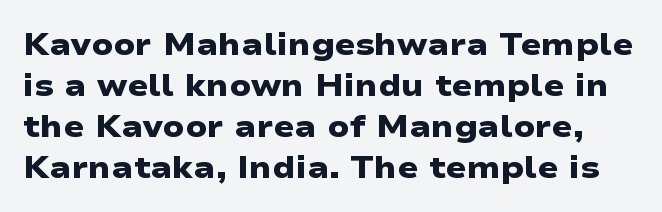
Q: Is the text bold? A: Yes.
Q: Is the typeface a serif or a sans-serif typeface? A: Sans-serif.
Q: Is the text underlined? A: No.
Q: Is the spacing between letters normal or unusually wide? A: Normal.
Q: Is the spacing between lines tight, normal or loose? A: Normal.
Q: Width (condensed, normal, or wide)? A: Wide.
Q: Stroke contrast? A: Low.
Q: x-height? A: Medium.
Q: Monospaced? A: No.
